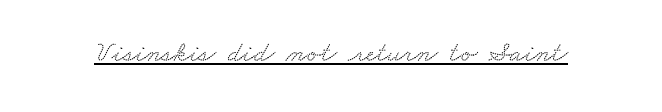
The image shows 29 px wide serif type; set normal letter spacing, underlined; low stroke contrast and a small x-height.
